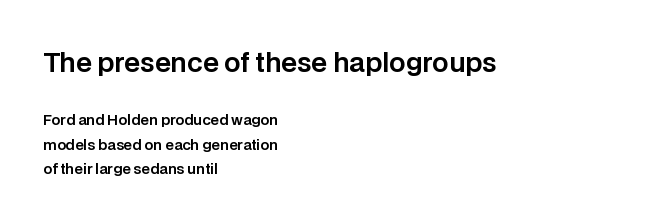
Q: Is the text italic (slanted)? A: No, it is upright.
Q: Is the text underlined? A: No.
Q: How is the paragraph aligned? A: Left-aligned.
Q: Is the spacing between letters normal or unusually wide? A: Normal.
Q: Which block of text is set in a larger size, the first (top) or the second (bottom)? A: The first (top) one.
